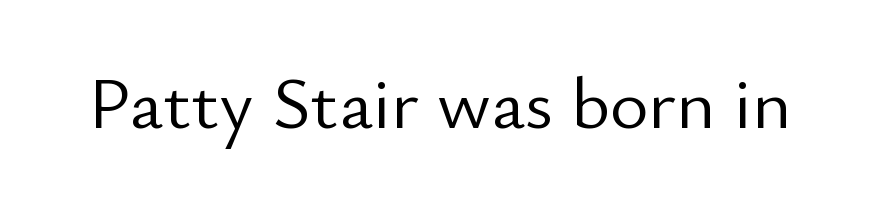
The image shows 74 px light sans-serif type, upright; set normal letter spacing, not underlined; low stroke contrast and a small x-height.
